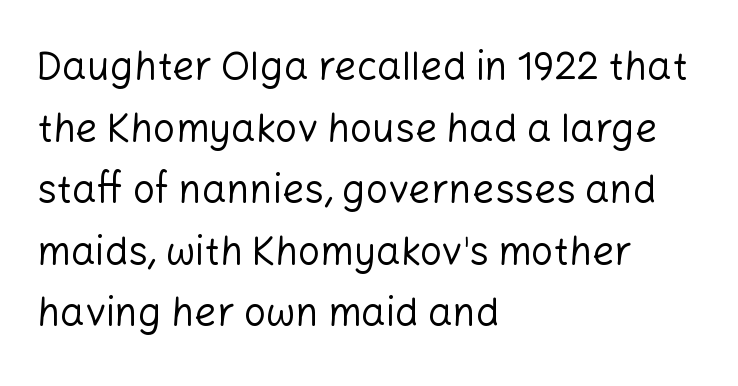
No letter is thick-stroked: the sample isn't bold. A bare baseline throughout the passage. Every stem runs plumb, perpendicular to the baseline. This is sans-serif lettering, the kind often seen on screens and signage. Evenly set lines give the paragraph a standard silhouette. Caption: standard tracking, unaltered.
